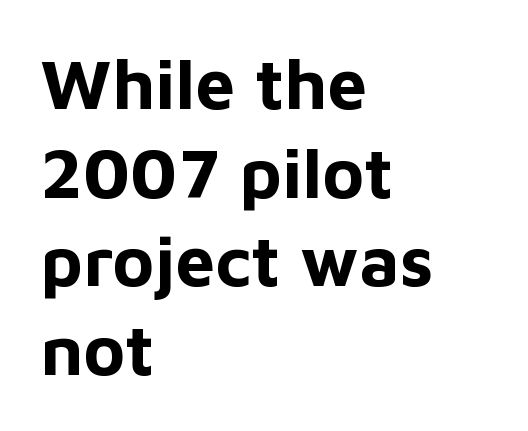
The image shows 71 px bold sans-serif type, upright; set left-aligned, normal line spacing (1.25x), normal letter spacing, not underlined; low stroke contrast and a medium x-height.
